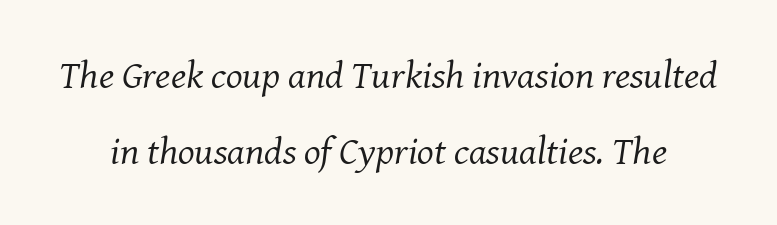
The image shows 39 px regular-weight serif type, italic (leaning right); set loose line spacing (1.96x), normal letter spacing, not underlined; medium stroke contrast and a medium x-height.
